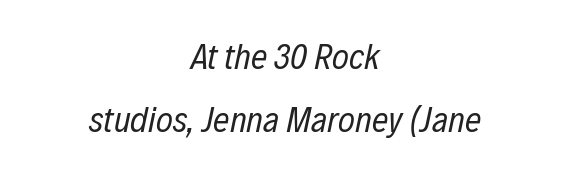
Has an underline been added? It has not. The rendering applies a slant to the glyphs. The passage shown is typed in a proportional face where columns would drift. This rendering uses center alignment, leaving both contours irregular but symmetric.
